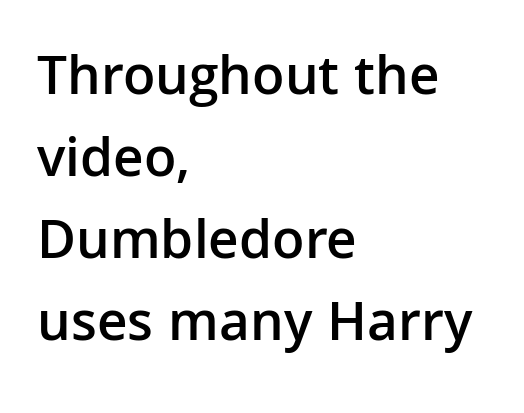
The image shows 57 px semibold sans-serif type, upright; set left-aligned, normal line spacing (1.44x), normal letter spacing, not underlined; low stroke contrast and a medium x-height.
